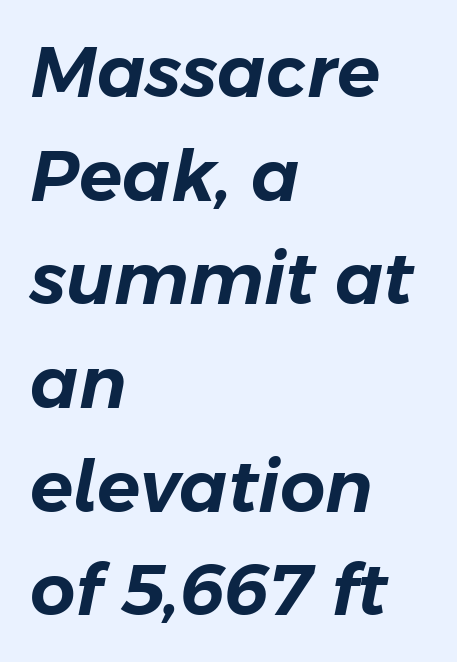
Each letter keeps its own natural width here, so spacing adapts to shape. This is oblique type, the kind used for emphasis or titles. Evenly set lines give the paragraph a standard silhouette. Each word holds together tightly as a unit, with standard inter-letter gaps. Decoration check: the copy has no underline. One-word summary of the alignment: left.
